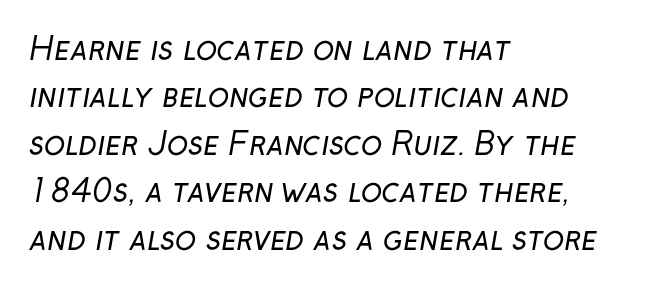
{"serif": "no", "bold": "no", "weight": "regular", "width": "normal", "stroke_contrast": "low", "x_height": "medium", "monospaced": "no", "underline": "no", "align": "left", "line_spacing": "normal", "line_spacing_ratio": 1.53, "letter_spacing": "normal", "letter_spacing_em": 0.0, "glyph_px": 31}
